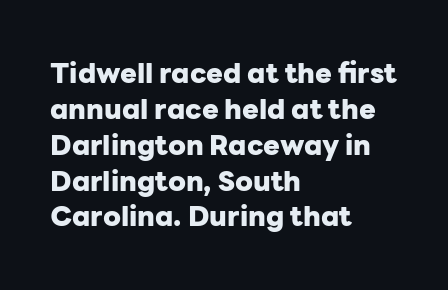
The designer left line spacing at the default. Visually the block forms a straight wall on the left and a jagged coastline on the right. Looks like regular typesetting: each glyph gets only the width it needs. The line texture is even and compact thanks to regular tracking. The space beneath each line is pristine and unruled. This is sans-serif lettering, the kind often seen on screens and signage.
